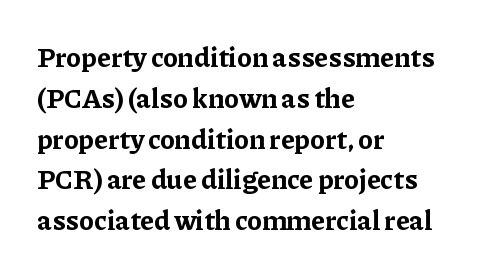
This is the regular roman posture of the typeface. Regarding leading, the lines here are spaced in the standard way. Heft: maximum for text — a bold. The specimen omits any rule beneath the text block's lines.
